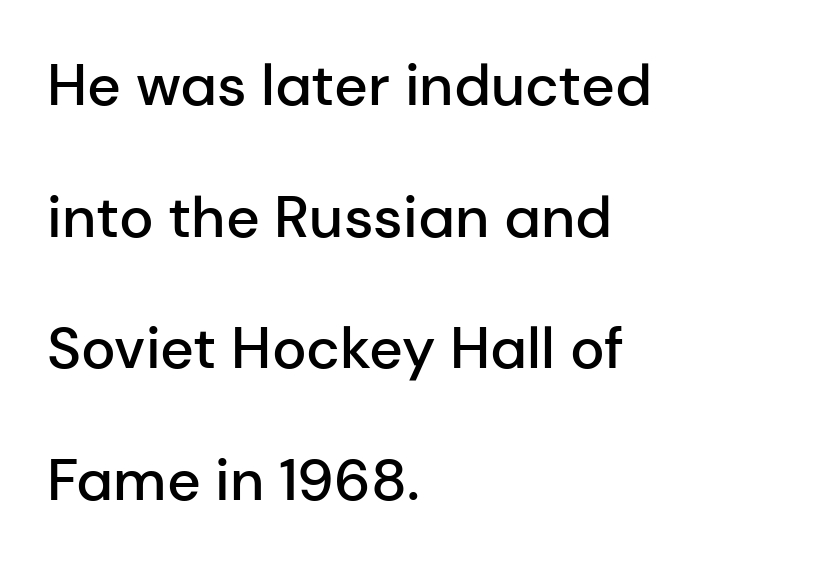
The horizontal fit of the characters is conventional and even. Stems and bowls a touch heavier than normal — semibold. The foot of each line stays bare and open. Which margin do the lines hug? The left one — the right edge is uneven. The leading is generous, giving the passage an open texture.
